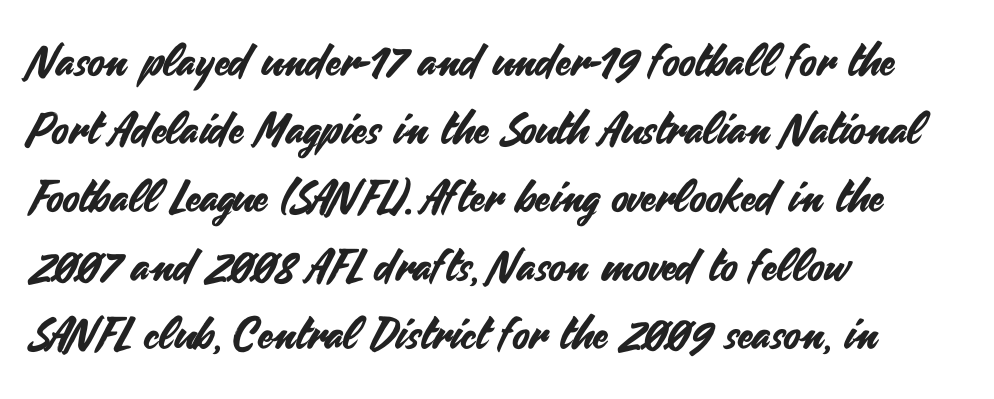
The image shows 44 px sans-serif type; set left-aligned, normal line spacing (1.55x), normal letter spacing, not underlined; medium stroke contrast and a small x-height.
